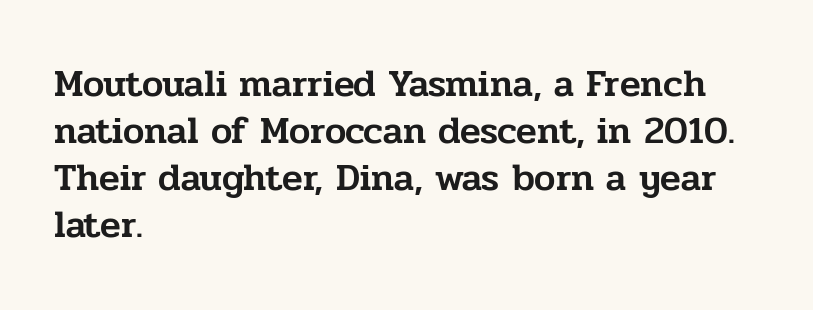
The image shows 38 px serif type, upright; set left-aligned, line spacing 1.24x, normal letter spacing, not underlined; low stroke contrast and a medium x-height.
